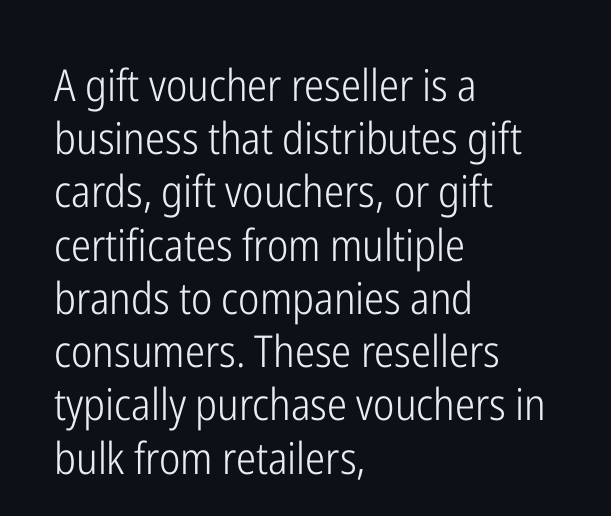
Q: Is the text bold? A: No.
Q: Is the text italic (slanted)? A: No, it is upright.
Q: Is the typeface a serif or a sans-serif typeface? A: Sans-serif.
Q: Is the text underlined? A: No.
Q: How is the paragraph aligned? A: Left-aligned.
Q: Is the spacing between letters normal or unusually wide? A: Normal.
Q: Width (condensed, normal, or wide)? A: Condensed.
Q: Stroke contrast? A: Low.
Q: x-height? A: Medium.
Q: Monospaced? A: No.
